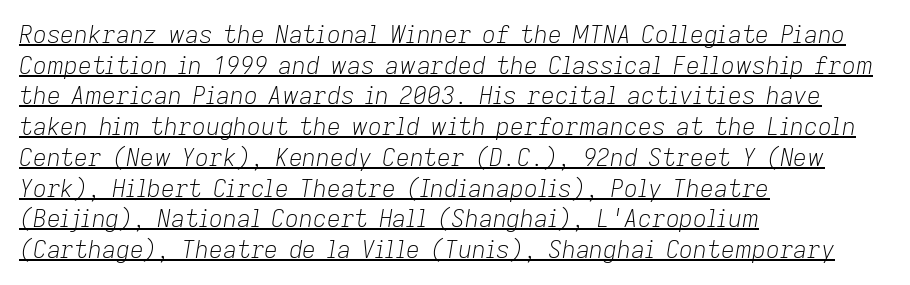
The image shows 24 px text type, italic (leaning right); set left-aligned, normal line spacing (1.28x), normal letter spacing, underlined.
